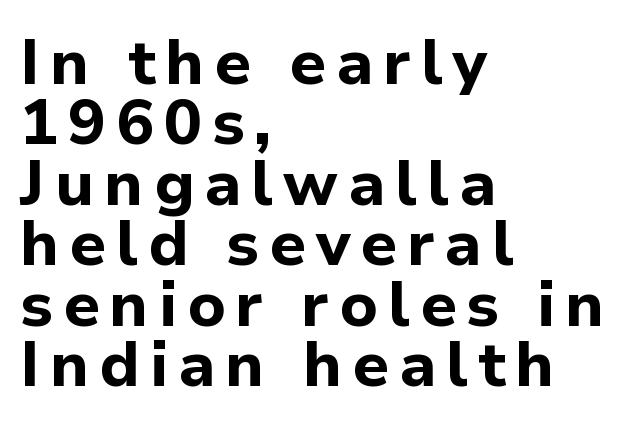
The image shows 63 px bold sans-serif type, upright; set left-aligned, tight line spacing (0.96x), not underlined; low stroke contrast and a medium x-height.
